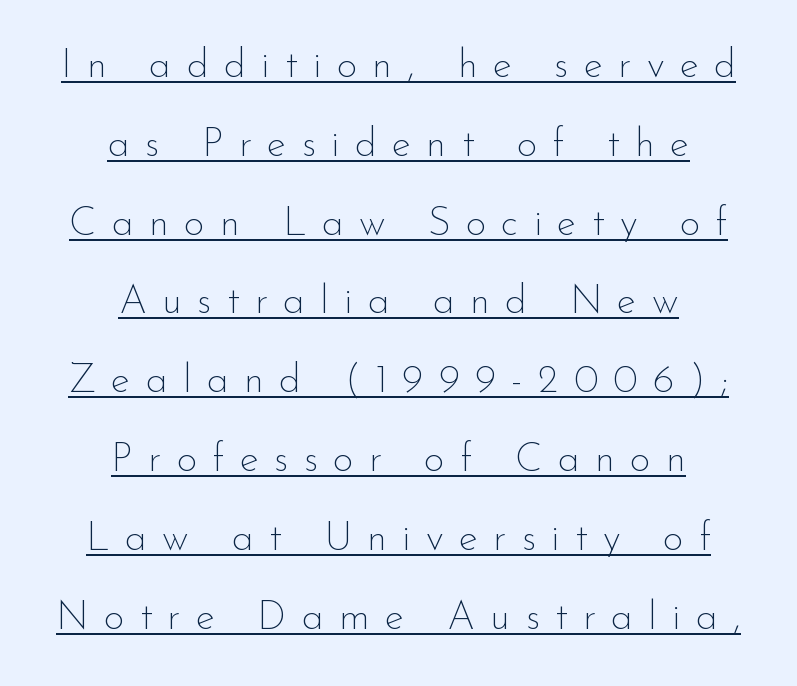
The paragraph shown floats in the horizontal middle. Rendered with straight, roman letterforms. A typesetter would call this proportional, since set widths differ per character. The font family rendered here belongs to the sans-serif group. The font sits on the lighter half of the weight spectrum, regular included.
